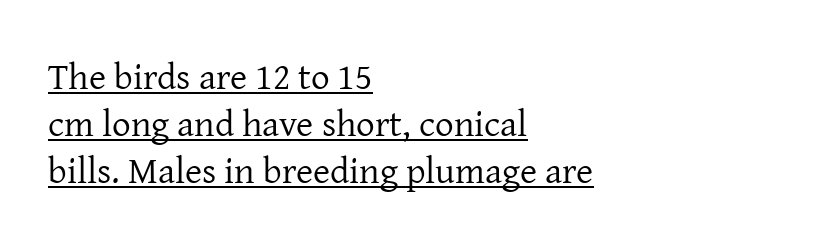
{"serif": "yes", "italic": "no", "bold": "no", "weight": "regular", "width": "normal", "stroke_contrast": "low", "x_height": "medium", "monospaced": "no", "underline": "yes", "align": "left", "line_spacing": "normal", "line_spacing_ratio": 1.27, "letter_spacing": "normal", "letter_spacing_em": 0.0, "glyph_px": 37}
